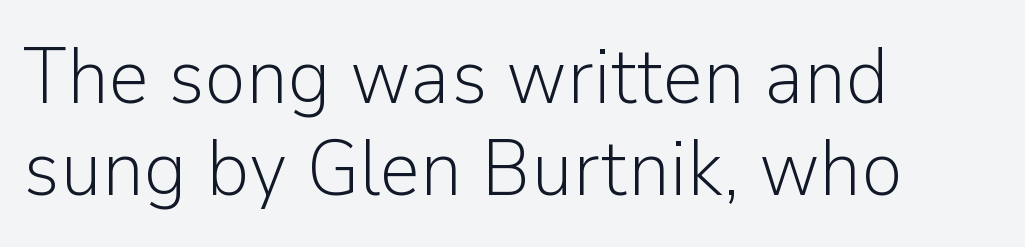
{"serif": "no", "italic": "no", "bold": "no", "weight": "light", "width": "normal", "stroke_contrast": "low", "x_height": "medium", "monospaced": "no", "underline": "no", "align": "left", "line_spacing_ratio": 1.17, "letter_spacing": "normal", "letter_spacing_em": 0.0, "glyph_px": 79}
